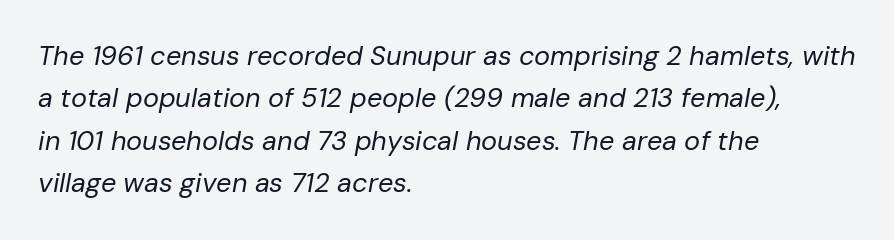
Q: Is the text bold? A: No.
Q: Is the text italic (slanted)? A: Yes, it leans right by about 10 degrees.
Q: Is the text underlined? A: No.
Q: How is the paragraph aligned? A: Left-aligned.
Q: Is the spacing between letters normal or unusually wide? A: Normal.
Q: Is the spacing between lines tight, normal or loose? A: Normal.
